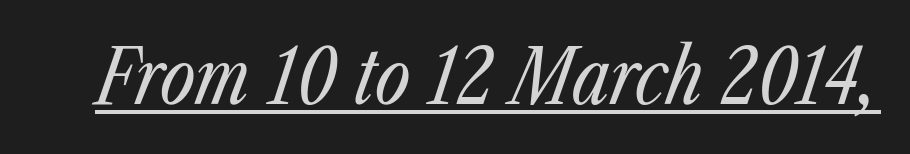
Heaviness? Minimal to ordinary, like unemphasized prose. Does the lettering tilt? It does — this is italic. No extra tracking has been applied to these lines. These characters rest on top of a visible drawn line. Proportional: the letters do not fall into vertical columns.
